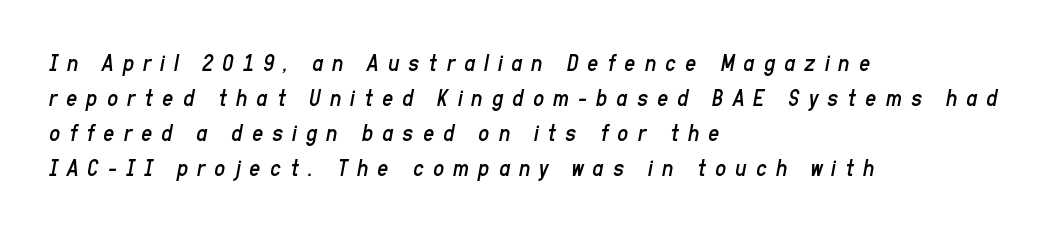
{"italic": "yes", "lean": "right", "slant_degrees": 11, "bold": "no", "underline": "no", "align": "left", "line_spacing": "normal", "line_spacing_ratio": 1.46, "letter_spacing": "wide", "letter_spacing_em": 0.38, "glyph_px": 24}
